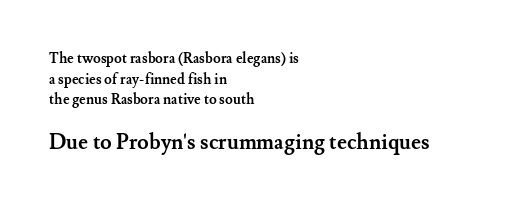
The image shows 21 px bold type, upright; set left-aligned, normal line spacing (1.47x), normal letter spacing, not underlined; the second (bottom) block is 1.5x larger.
